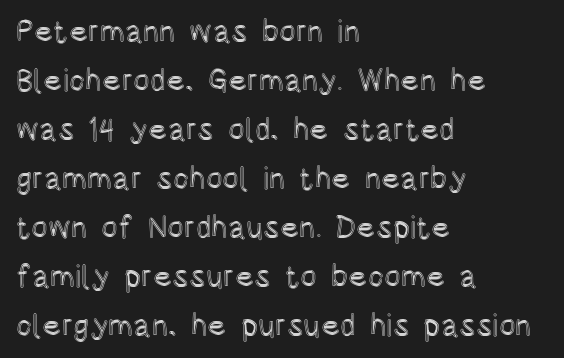
Q: Is the text italic (slanted)? A: No, it is upright.
Q: Is the text underlined? A: No.
Q: How is the paragraph aligned? A: Left-aligned.
Q: Is the spacing between letters normal or unusually wide? A: Normal.
Q: Is the spacing between lines tight, normal or loose? A: Normal.
Q: Width (condensed, normal, or wide)? A: Condensed.
Q: x-height? A: Large.
Q: Monospaced? A: No.
